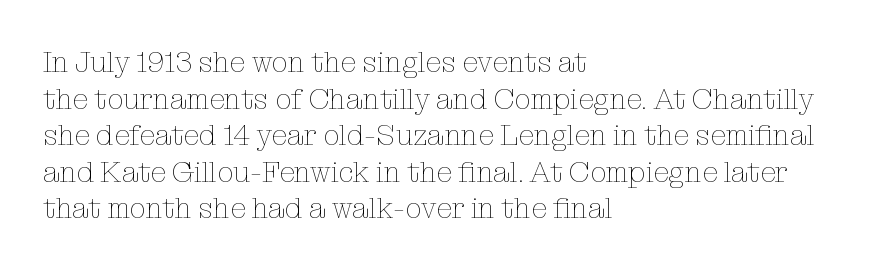
The image shows 29 px thin type, upright; set left-aligned, normal line spacing (1.26x), normal letter spacing, not underlined; low stroke contrast and a medium x-height.
